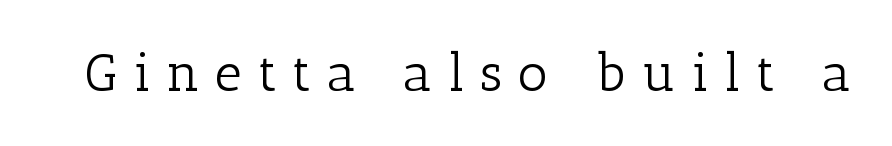
The image shows 53 px light serif type, upright; set unusually wide letter spacing (+0.3 em), not underlined; low stroke contrast and a medium x-height.
